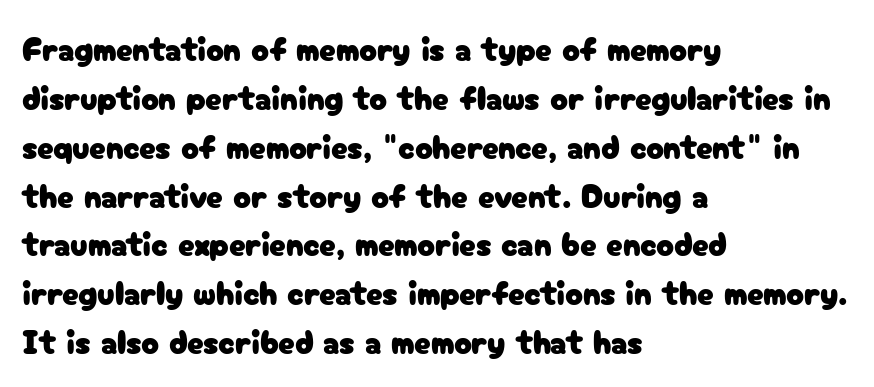
Q: Is the text italic (slanted)? A: No, it is upright.
Q: Is the typeface a serif or a sans-serif typeface? A: Sans-serif.
Q: Is the text underlined? A: No.
Q: How is the paragraph aligned? A: Left-aligned.
Q: Is the spacing between letters normal or unusually wide? A: Normal.
Q: Is the spacing between lines tight, normal or loose? A: Normal.
Q: Width (condensed, normal, or wide)? A: Normal.
Q: Stroke contrast? A: Low.
Q: x-height? A: Medium.
Q: Monospaced? A: No.
